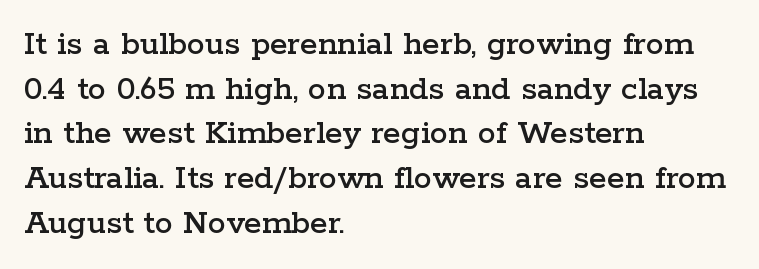
Q: Is the text italic (slanted)? A: No, it is upright.
Q: Is the typeface a serif or a sans-serif typeface? A: Serif.
Q: Is the text underlined? A: No.
Q: How is the paragraph aligned? A: Left-aligned.
Q: Is the spacing between letters normal or unusually wide? A: Normal.
Q: Width (condensed, normal, or wide)? A: Wide.
Q: Stroke contrast? A: Low.
Q: x-height? A: Medium.
Q: Monospaced? A: No.
